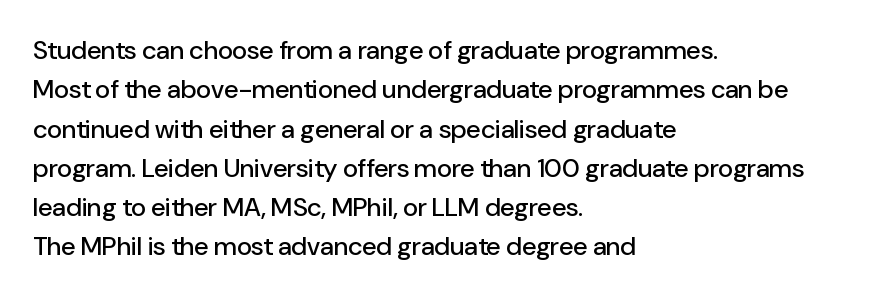
The image shows 26 px text type, upright; set left-aligned, normal line spacing (1.51x), normal letter spacing, not underlined.
